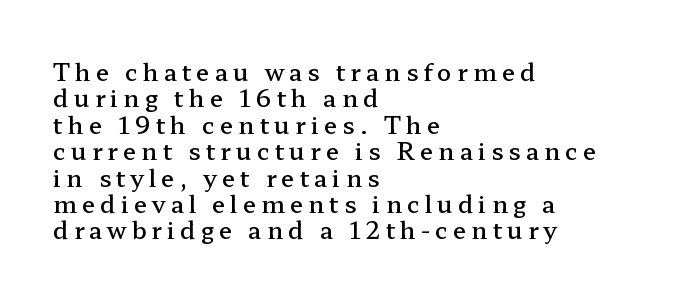
Q: Is the text bold? A: Semi-bold.
Q: Is the text italic (slanted)? A: No, it is upright.
Q: Is the text underlined? A: No.
Q: How is the paragraph aligned? A: Left-aligned.
Q: Is the spacing between letters normal or unusually wide? A: Unusually wide.
Q: Is the spacing between lines tight, normal or loose? A: Tight.
